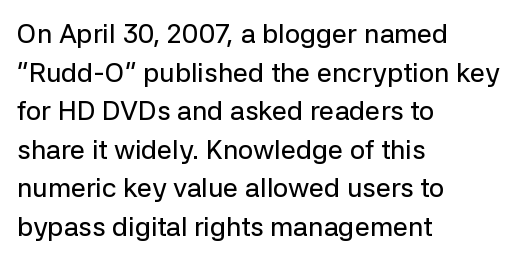
Q: Is the text italic (slanted)? A: No, it is upright.
Q: Is the text underlined? A: No.
Q: How is the paragraph aligned? A: Left-aligned.
Q: Is the spacing between letters normal or unusually wide? A: Normal.
Q: Is the spacing between lines tight, normal or loose? A: Normal.
